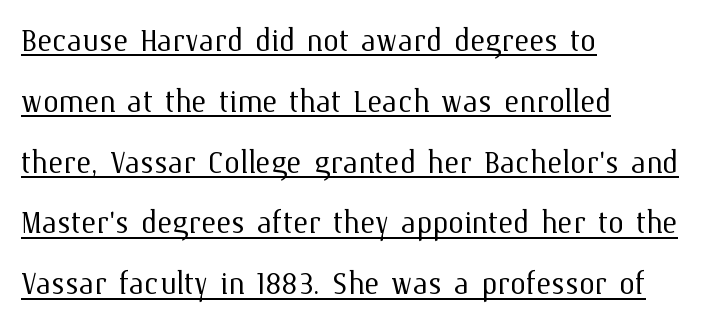
Is the type heavy? It reads as light-to-regular instead. The horizontal fit of the characters is conventional and even. What's the leading like? Ordinary, nothing unusual. Nope, not italic — everything's standing straight. This is underlined copy, the kind a proofreader might mark for attention. The paragraph has a hard left edge and a soft right edge.
